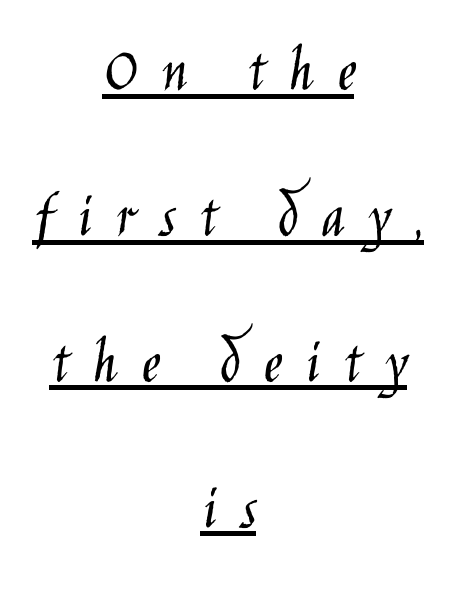
The image shows 64 px light, condensed sans-serif type; set centered, loose line spacing (2.28x), unusually wide letter spacing (+0.37 em), underlined; low stroke contrast and a large x-height.
